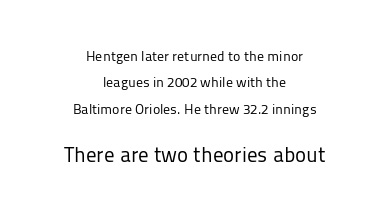
{"italic": "no", "bold": "no", "underline": "no", "align": "center", "line_spacing_ratio": 1.88, "letter_spacing": "normal", "letter_spacing_em": 0.0, "larger_block": "second", "size_ratio": 1.5, "glyph_px": 21}
